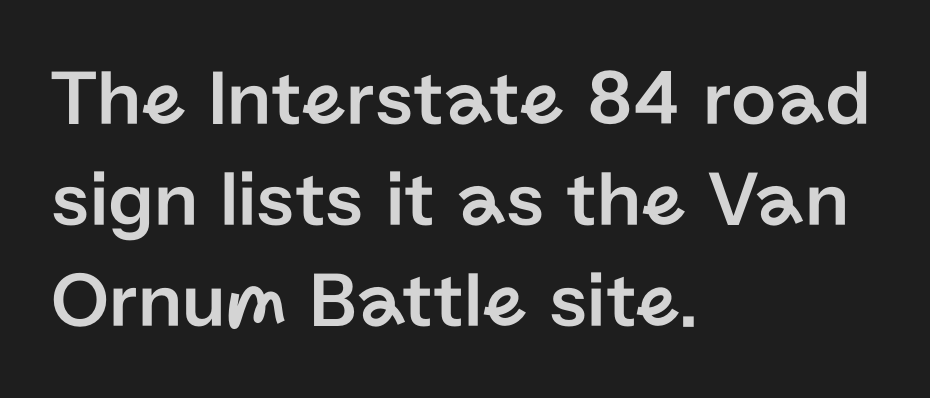
Q: Is the text italic (slanted)? A: No, it is upright.
Q: Is the typeface a serif or a sans-serif typeface? A: Sans-serif.
Q: Is the text underlined? A: No.
Q: How is the paragraph aligned? A: Left-aligned.
Q: Is the spacing between letters normal or unusually wide? A: Normal.
Q: Is the spacing between lines tight, normal or loose? A: Normal.
Q: Width (condensed, normal, or wide)? A: Normal.
Q: Stroke contrast? A: Low.
Q: x-height? A: Medium.
Q: Monospaced? A: No.
